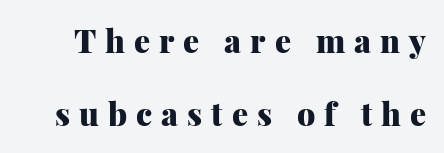
{"serif": "yes", "italic": "no", "bold": "yes", "weight": "heavy", "width": "normal", "stroke_contrast": "medium", "x_height": "medium", "monospaced": "no", "underline": "no", "line_spacing": "loose", "line_spacing_ratio": 2.27, "letter_spacing": "wide", "letter_spacing_em": 0.28, "glyph_px": 32}
